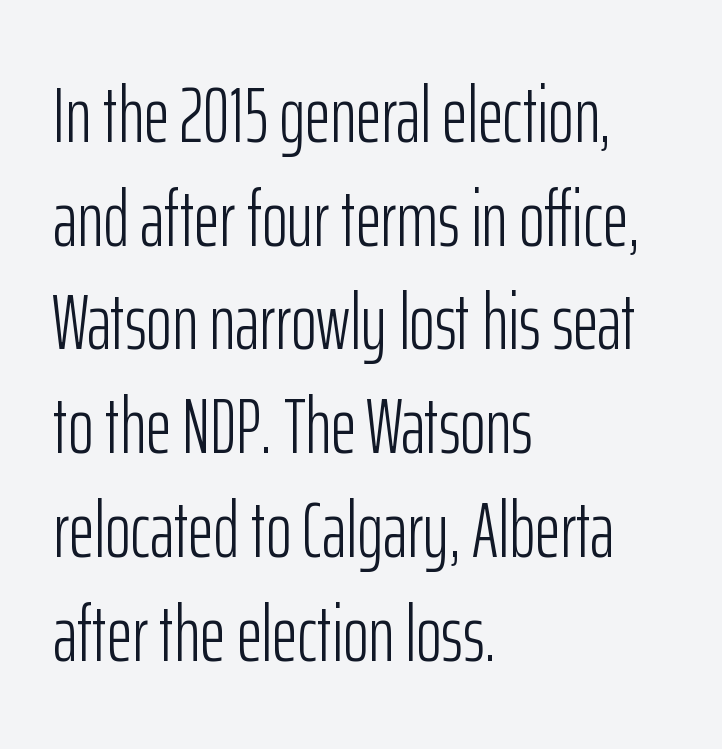
{"serif": "no", "italic": "no", "bold": "no", "weight": "light", "width": "condensed", "stroke_contrast": "low", "x_height": "medium", "monospaced": "no", "underline": "no", "align": "left", "line_spacing": "normal", "line_spacing_ratio": 1.33, "letter_spacing": "normal", "letter_spacing_em": 0.0, "glyph_px": 78}
